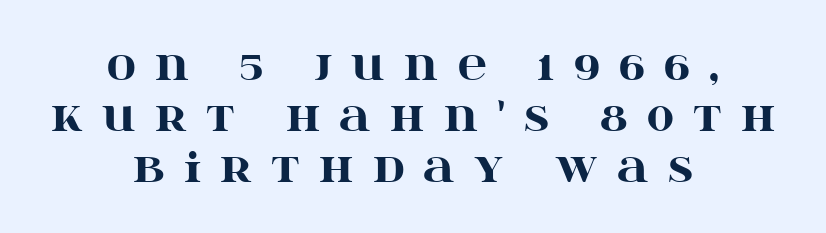
Anything drawn beneath the words? Only blank space. The passage shown stacks its lines at a standard gap. The letters stand upright; this is a roman face. Typographic density is high because the face is bold. Horizontal alignment here is central, giving a formal, balanced look.
